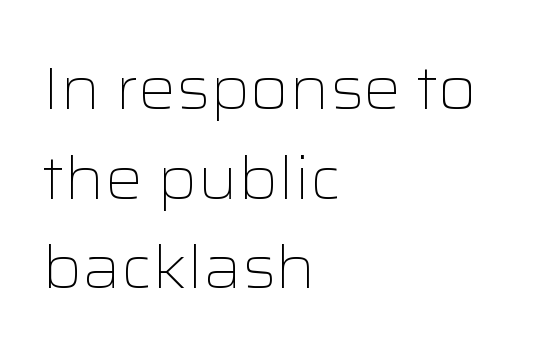
The image shows 59 px light, wide sans-serif type, upright; set left-aligned, normal line spacing (1.52x), normal letter spacing, not underlined; low stroke contrast and a medium x-height.
